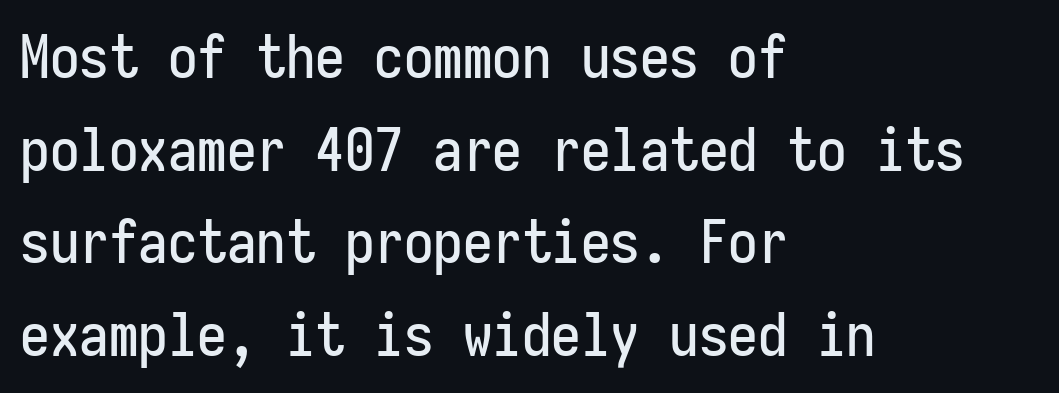
Q: Is the text italic (slanted)? A: No, it is upright.
Q: Is the typeface a serif or a sans-serif typeface? A: Sans-serif.
Q: Is the text underlined? A: No.
Q: How is the paragraph aligned? A: Left-aligned.
Q: Is the spacing between letters normal or unusually wide? A: Normal.
Q: Is the spacing between lines tight, normal or loose? A: Normal.
Q: Width (condensed, normal, or wide)? A: Condensed.
Q: Stroke contrast? A: Low.
Q: x-height? A: Medium.
Q: Monospaced? A: Yes.
